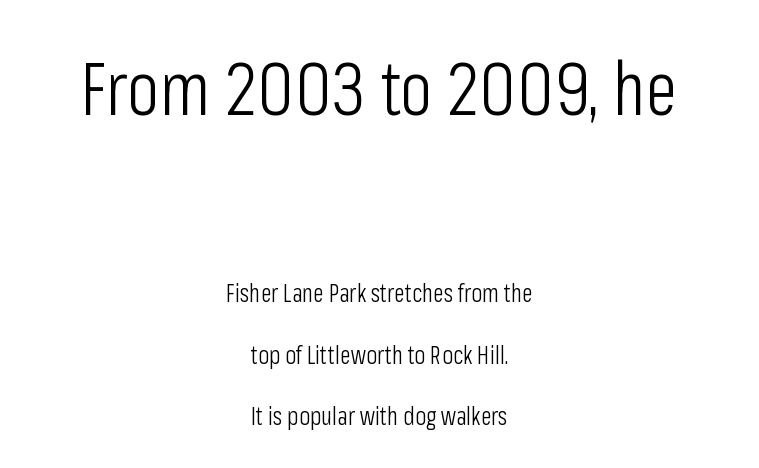
Words float on clear page, feet unadorned. The letters in the upper block stand taller than those in the block below. Serif or sans? Sans — the stroke terminals are bare. Summary of weight: not heavy and not bold. The space between consecutive lines is lavish. How are the letters spaced? Ordinarily, with no added tracking.
